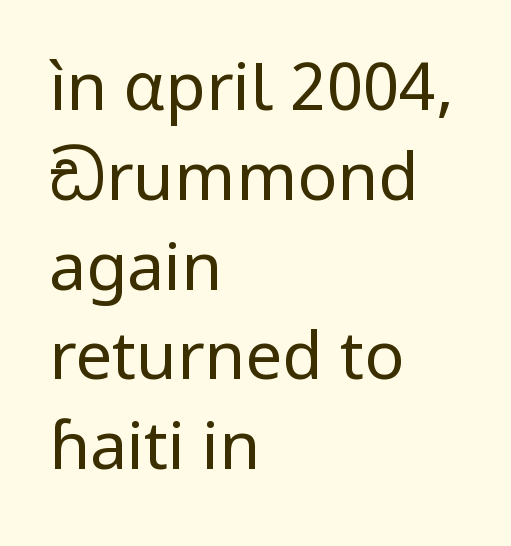
The rendering shows plain stroke endings on the letterforms — a sans-serif design. Default kerning and tracking; the words read as compact shapes. Each letter keeps its own natural width here, so spacing adapts to shape. Where is the straight margin? On the left. Stems here are at most as thick as an everyday book face.
